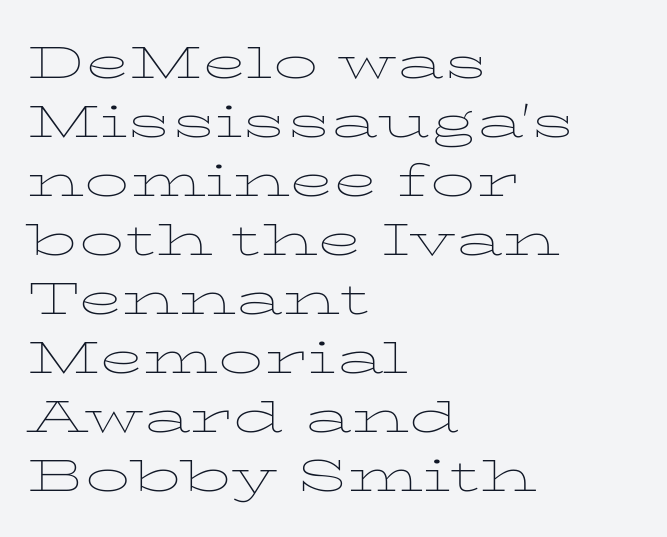
Q: Is the text bold? A: No.
Q: Is the text italic (slanted)? A: No, it is upright.
Q: Is the typeface a serif or a sans-serif typeface? A: Serif.
Q: Is the text underlined? A: No.
Q: How is the paragraph aligned? A: Left-aligned.
Q: Is the spacing between letters normal or unusually wide? A: Normal.
Q: Is the spacing between lines tight, normal or loose? A: Normal.
Q: Width (condensed, normal, or wide)? A: Wide.
Q: Stroke contrast? A: Low.
Q: x-height? A: Medium.
Q: Monospaced? A: No.
